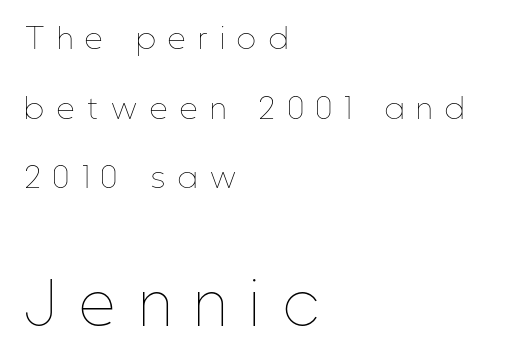
Q: Is the text bold? A: No.
Q: Is the text italic (slanted)? A: No, it is upright.
Q: Is the text underlined? A: No.
Q: How is the paragraph aligned? A: Left-aligned.
Q: Is the spacing between letters normal or unusually wide? A: Unusually wide.
Q: Is the spacing between lines tight, normal or loose? A: Loose.
Q: Which block of text is set in a larger size, the first (top) or the second (bottom)? A: The second (bottom) one.
Q: Width (condensed, normal, or wide)? A: Condensed.
Q: Stroke contrast? A: Low.
Q: x-height? A: Medium.
Q: Monospaced? A: No.
